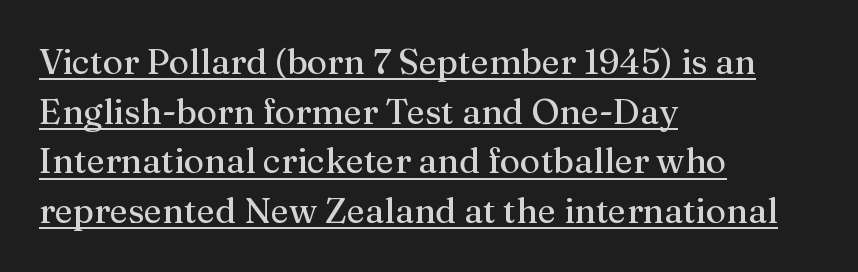
Q: Is the text italic (slanted)? A: No, it is upright.
Q: Is the typeface a serif or a sans-serif typeface? A: Serif.
Q: Is the text underlined? A: Yes.
Q: How is the paragraph aligned? A: Left-aligned.
Q: Is the spacing between letters normal or unusually wide? A: Normal.
Q: Is the spacing between lines tight, normal or loose? A: Normal.
Q: Width (condensed, normal, or wide)? A: Normal.
Q: Stroke contrast? A: Medium.
Q: x-height? A: Medium.
Q: Monospaced? A: No.
